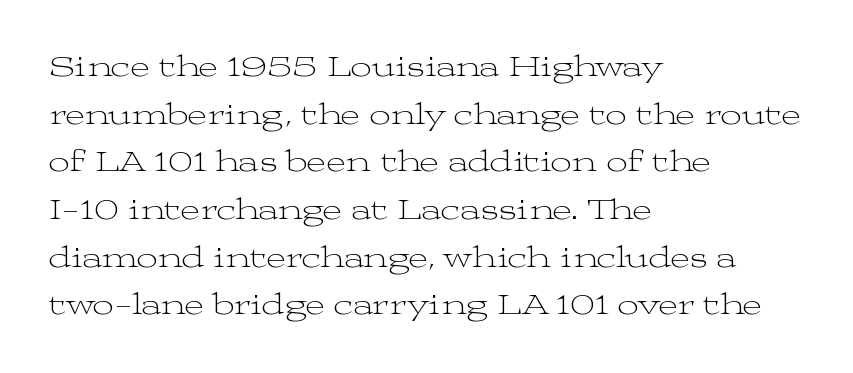
{"serif": "yes", "italic": "no", "bold": "no", "weight": "light", "width": "wide", "stroke_contrast": "medium", "x_height": "medium", "monospaced": "no", "underline": "no", "align": "left", "line_spacing": "normal", "line_spacing_ratio": 1.59, "letter_spacing": "normal", "letter_spacing_em": 0.0, "glyph_px": 30}
